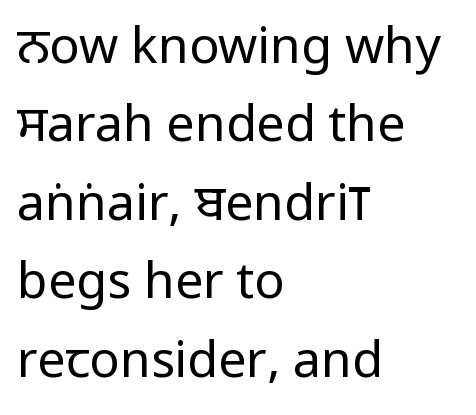
If you measured baseline to baseline, you'd find a middling distance. Horizontally, the lines are justified to the leading edge only. What stands out about the letter spacing? Nothing — it is the standard amount. Posture: vertical.
